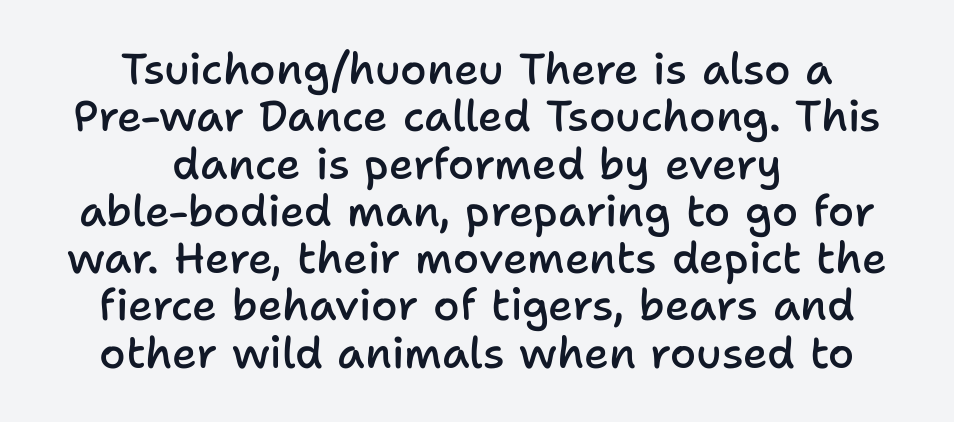
The image shows 43 px semibold sans-serif type, upright; set centered, tight line spacing (1.1x), normal letter spacing, not underlined; low stroke contrast and a medium x-height.
